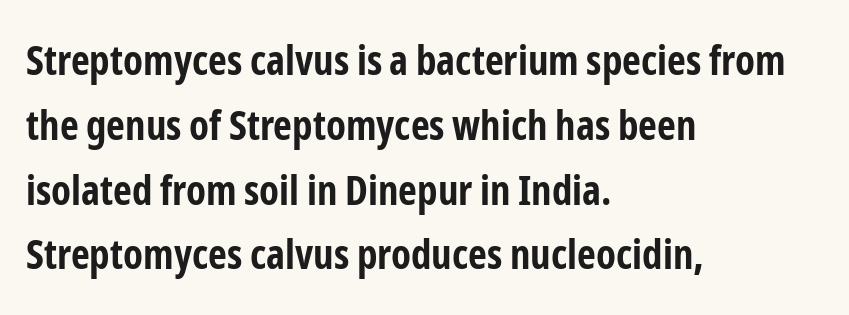
{"serif": "no", "italic": "no", "bold": "yes", "weight": "bold", "width": "condensed", "stroke_contrast": "low", "x_height": "medium", "monospaced": "no", "underline": "no", "align": "left", "line_spacing": "normal", "line_spacing_ratio": 1.58, "letter_spacing": "normal", "letter_spacing_em": 0.0, "glyph_px": 41}
